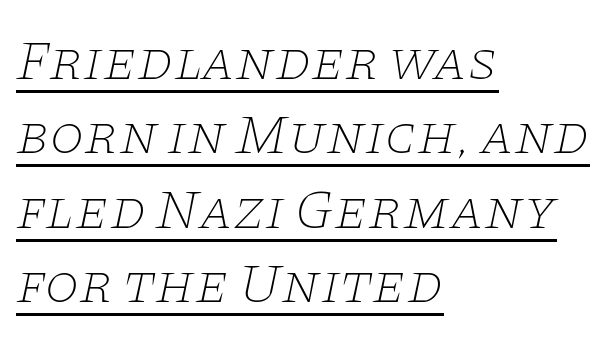
The image shows 56 px thin, wide serif type, italic (leaning right); set left-aligned, normal line spacing (1.33x), normal letter spacing, underlined; low stroke contrast and a large x-height.
